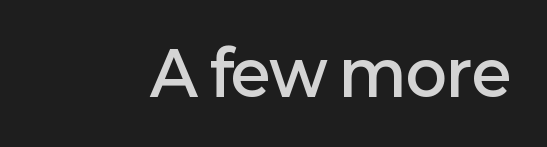
{"serif": "no", "italic": "no", "bold": "semi", "weight": "semibold", "width": "normal", "stroke_contrast": "low", "x_height": "medium", "monospaced": "no", "underline": "no", "letter_spacing": "normal", "letter_spacing_em": 0.0, "glyph_px": 61}
